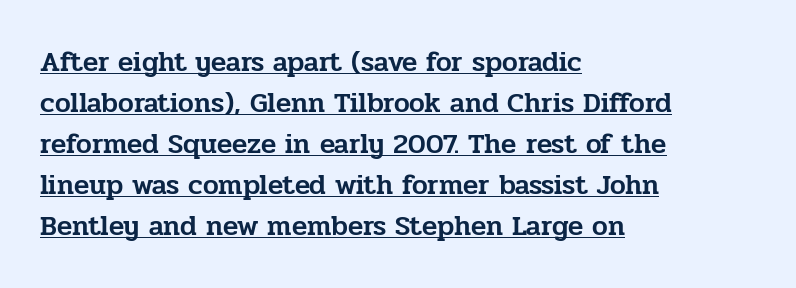
The image shows 28 px serif type, upright; set left-aligned, normal line spacing (1.46x), normal letter spacing, underlined; low stroke contrast and a medium x-height.
